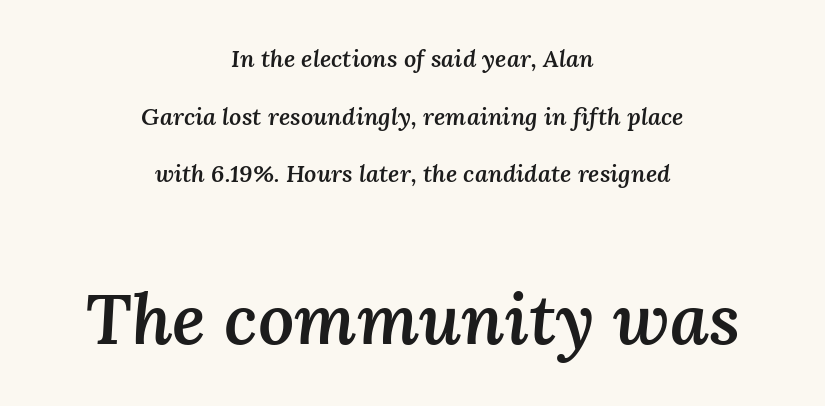
The image shows 71 px semibold type, italic (leaning right); set centered, loose line spacing (2.4x), normal letter spacing, not underlined; the second (bottom) block is 2.96x larger; medium stroke contrast and a medium x-height.
